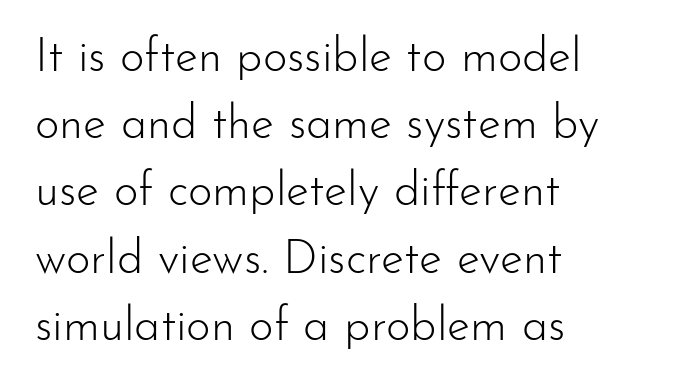
Weight class: somewhere from thin through regular. Each new line begins a customary step beneath the previous one. The zone under the glyphs is completely vacant. The typography opts for an upright posture over an oblique one. Which margin do the lines hug? The left one — the right edge is uneven.
